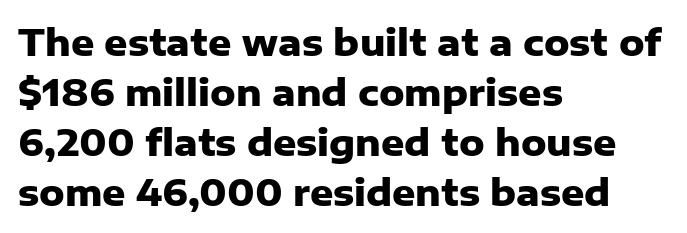
The image shows 36 px heavy sans-serif type, upright; set left-aligned, normal line spacing (1.39x), normal letter spacing, not underlined; low stroke contrast and a medium x-height.
